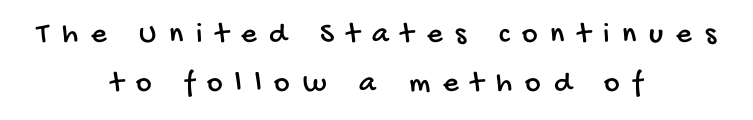
{"serif": "no", "width": "condensed", "stroke_contrast": "low", "x_height": "large", "monospaced": "no", "underline": "no", "align": "center", "line_spacing": "normal", "line_spacing_ratio": 1.62, "letter_spacing": "wide", "letter_spacing_em": 0.43, "glyph_px": 30}
